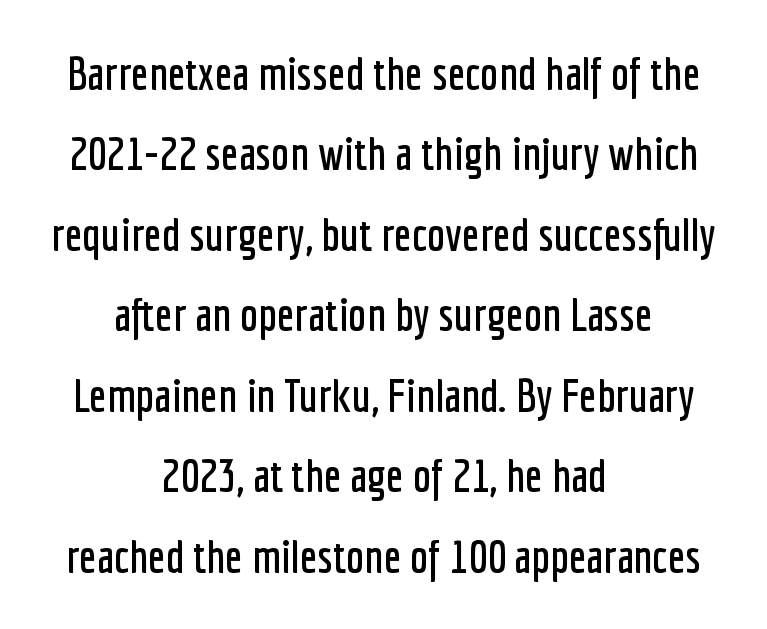
Q: Is the text italic (slanted)? A: No, it is upright.
Q: Is the typeface a serif or a sans-serif typeface? A: Sans-serif.
Q: Is the text underlined? A: No.
Q: How is the paragraph aligned? A: Centered.
Q: Is the spacing between letters normal or unusually wide? A: Normal.
Q: Width (condensed, normal, or wide)? A: Condensed.
Q: Stroke contrast? A: Low.
Q: x-height? A: Medium.
Q: Monospaced? A: No.
